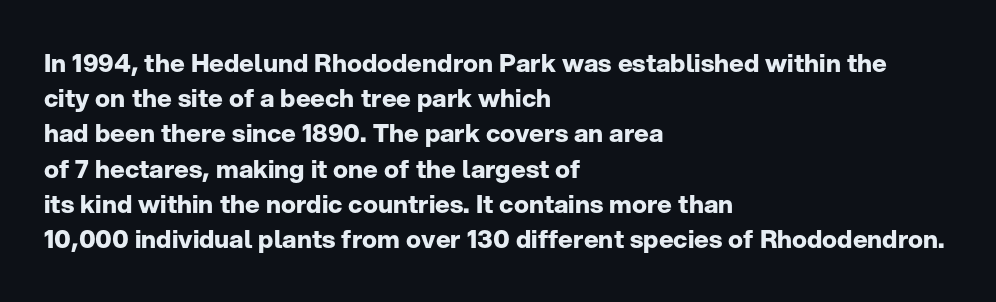
Here the glyphs are tracked normally, forming tight word shapes. Posture: upright roman. Plain, unruled lines of type. Leading matches the norm, producing a regular column.
